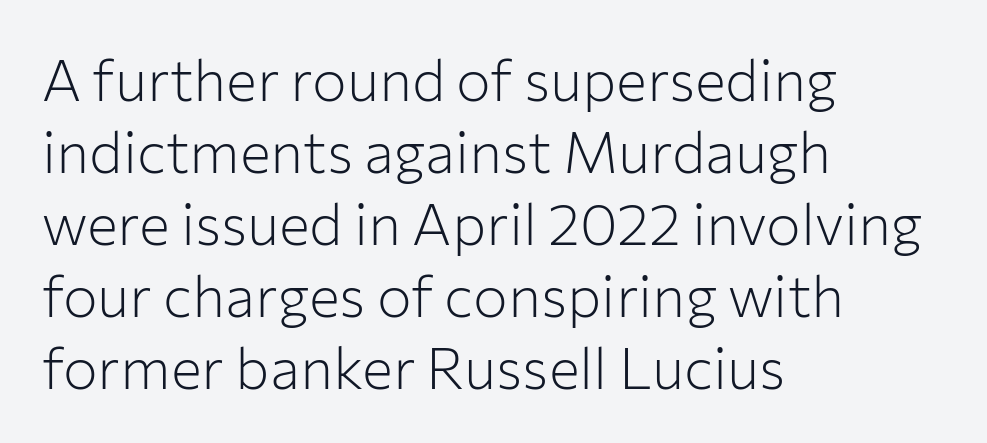
The image shows 58 px light sans-serif type, upright; set left-aligned, line spacing 1.24x, normal letter spacing, not underlined; low stroke contrast and a medium x-height.
